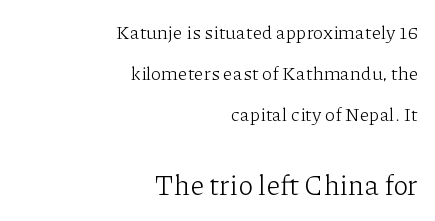
Beneath every word, the page is bare. This rendering employs a face with finishing strokes, i.e., a serif. Here the glyphs are tracked normally, forming tight word shapes. The weight would be labelled regular, book, light, or lighter still. Typesetter's note — lower block bumped up in size, upper block left smaller.
